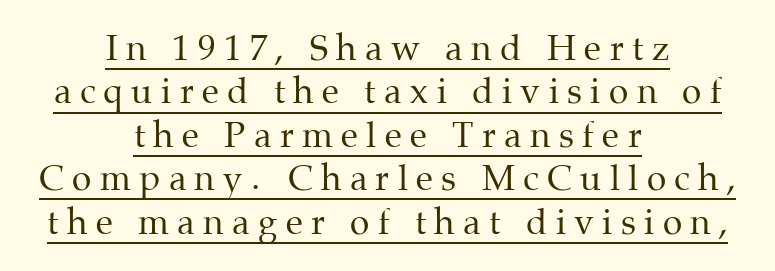
Notice how the stems are strictly vertical — no italics here. Glyph-to-glyph distance is far greater than everyday printed text. I'd call this a serif setting — the letters wear small feet. Teacher's note: observe the equal gaps on both sides — that is centered alignment. Underlining? Definitely there. Note the varied advance widths — an 'i' is clearly narrower than an 'm'.
